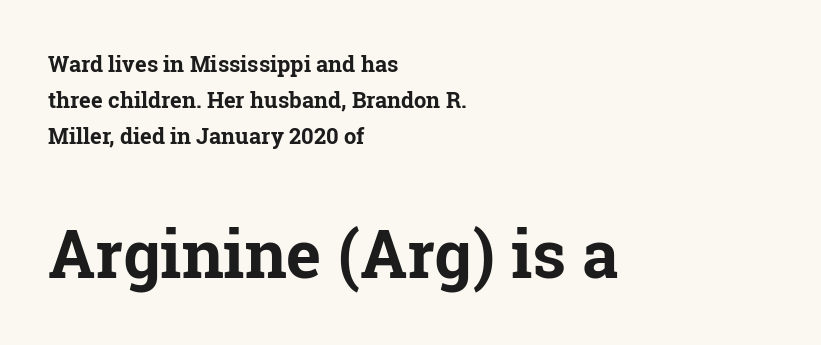
The image shows 66 px bold serif type, upright; set left-aligned, normal line spacing (1.63x), normal letter spacing, not underlined; the second (bottom) block is 3.0x larger; low stroke contrast and a medium x-height.
